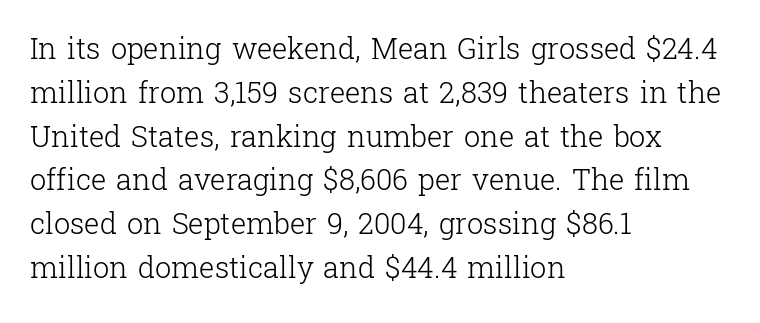
The image shows 29 px light serif type, upright; set left-aligned, normal line spacing (1.51x), normal letter spacing, not underlined; low stroke contrast and a medium x-height.
